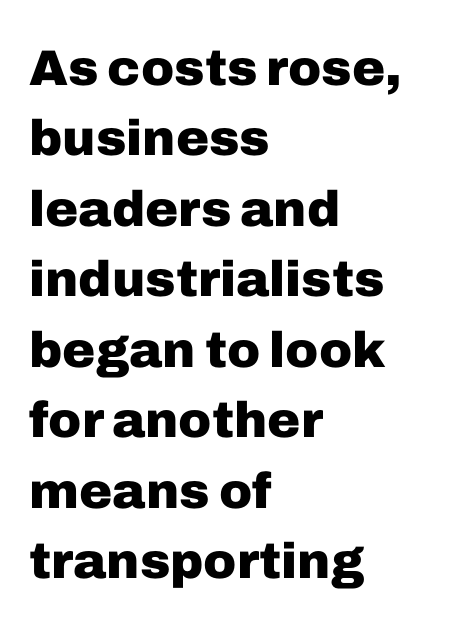
{"serif": "no", "italic": "no", "bold": "yes", "weight": "heavy", "width": "normal", "stroke_contrast": "low", "x_height": "medium", "monospaced": "no", "underline": "no", "align": "left", "line_spacing": "normal", "line_spacing_ratio": 1.41, "letter_spacing": "normal", "letter_spacing_em": 0.0, "glyph_px": 50}
